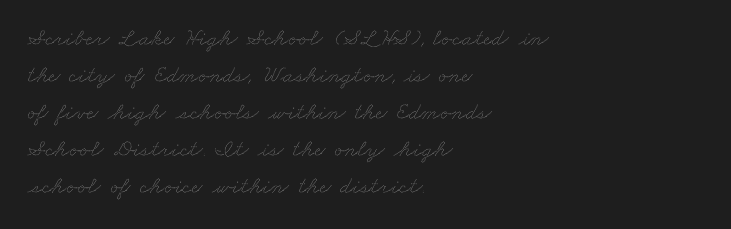
Q: Is the text bold? A: No.
Q: Is the text underlined? A: No.
Q: How is the paragraph aligned? A: Left-aligned.
Q: Is the spacing between letters normal or unusually wide? A: Normal.
Q: Is the spacing between lines tight, normal or loose? A: Normal.
